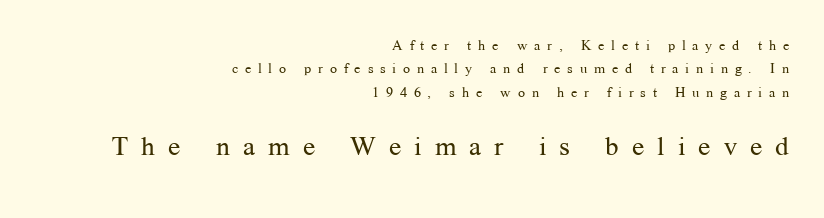
The image shows 27 px text type, upright; set right-aligned, normal line spacing (1.67x), unusually wide letter spacing (+0.48 em), not underlined; the second (bottom) block is 1.93x larger.
